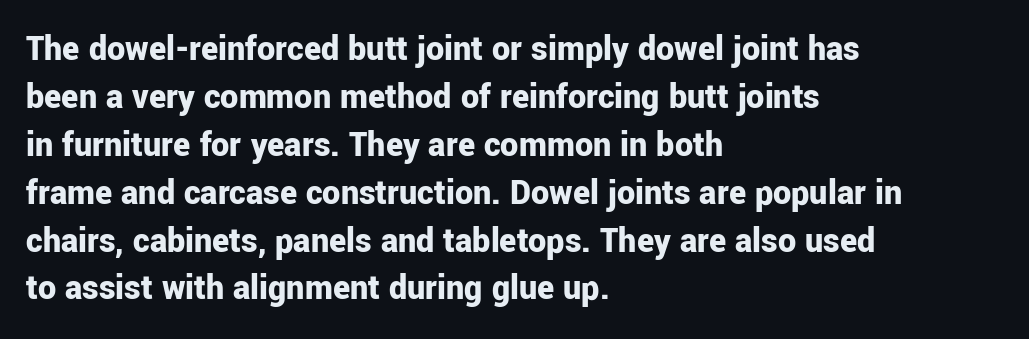
Q: Is the text bold? A: Yes.
Q: Is the text italic (slanted)? A: No, it is upright.
Q: Is the typeface a serif or a sans-serif typeface? A: Sans-serif.
Q: Is the text underlined? A: No.
Q: How is the paragraph aligned? A: Left-aligned.
Q: Is the spacing between letters normal or unusually wide? A: Normal.
Q: Is the spacing between lines tight, normal or loose? A: Normal.
Q: Width (condensed, normal, or wide)? A: Normal.
Q: Stroke contrast? A: Low.
Q: x-height? A: Medium.
Q: Monospaced? A: No.
